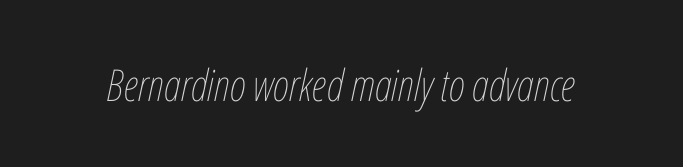
{"italic": "yes", "lean": "right", "slant_degrees": 12, "bold": "no", "weight": "thin", "width": "condensed", "stroke_contrast": "low", "x_height": "medium", "monospaced": "no", "underline": "no", "letter_spacing": "normal", "letter_spacing_em": 0.0, "glyph_px": 44}
